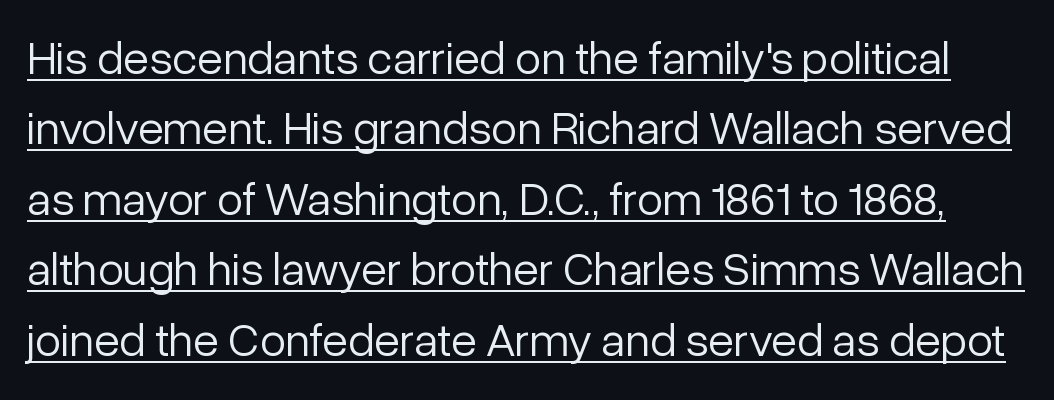
Is this a fixed-width face? No — the glyphs have proportional, varying widths. Compared with typical body copy, the letter spacing here is the same. The text was rendered using a sans face with plain stroke endings. Unbolded letterforms with no extra heft. Beneath each row of characters lies a ruled line. Does the leading feel generous? No, just average.
